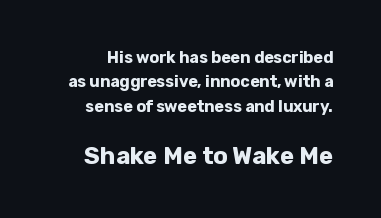
{"italic": "no", "bold": "yes", "underline": "no", "line_spacing": "normal", "line_spacing_ratio": 1.53, "letter_spacing": "normal", "letter_spacing_em": 0.0, "larger_block": "second", "size_ratio": 1.5, "glyph_px": 24}
